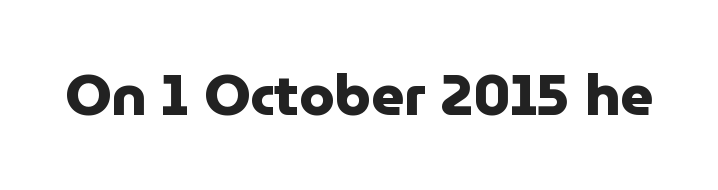
Caption: bold face, heavy strokes. Vertical strokes here are truly vertical. Tracking here is standard; glyphs follow each other at the usual distance. These lines are rendered in a variable-pitch font. Descender tails drop into unmarked territory. These lines are composed in type without serifs.
